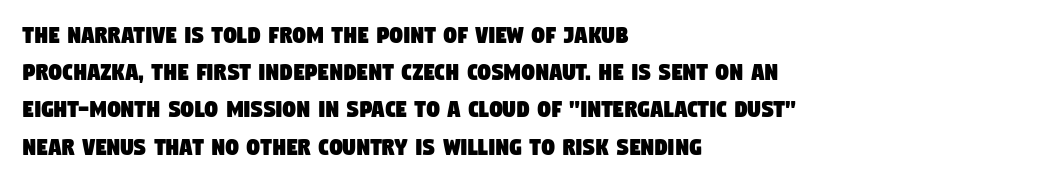
Q: Is the text underlined? A: No.
Q: How is the paragraph aligned? A: Left-aligned.
Q: Is the spacing between letters normal or unusually wide? A: Normal.
Q: Is the spacing between lines tight, normal or loose? A: Normal.
